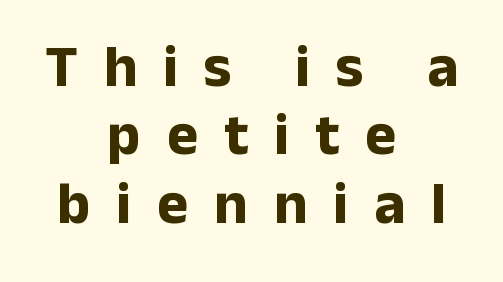
{"serif": "no", "italic": "no", "bold": "yes", "weight": "bold", "width": "normal", "stroke_contrast": "low", "x_height": "medium", "monospaced": "no", "underline": "no", "align": "center", "line_spacing_ratio": 1.16, "letter_spacing": "wide", "letter_spacing_em": 0.44, "glyph_px": 59}
